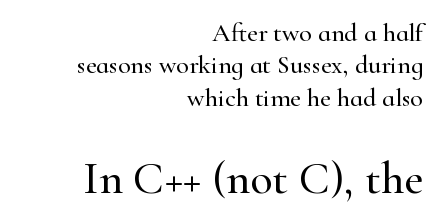
{"serif": "yes", "italic": "no", "width": "normal", "stroke_contrast": "high", "x_height": "small", "monospaced": "no", "underline": "no", "align": "right", "line_spacing": "normal", "line_spacing_ratio": 1.25, "letter_spacing": "normal", "letter_spacing_em": 0.0, "larger_block": "second", "size_ratio": 1.77, "glyph_px": 46}
